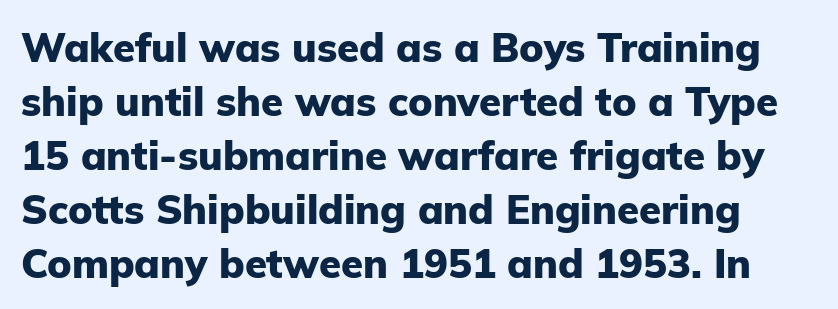
Q: Is the text bold? A: Yes.
Q: Is the text italic (slanted)? A: No, it is upright.
Q: Is the typeface a serif or a sans-serif typeface? A: Sans-serif.
Q: Is the text underlined? A: No.
Q: Is the spacing between letters normal or unusually wide? A: Normal.
Q: Is the spacing between lines tight, normal or loose? A: Normal.
Q: Width (condensed, normal, or wide)? A: Normal.
Q: Stroke contrast? A: Low.
Q: x-height? A: Medium.
Q: Monospaced? A: No.
